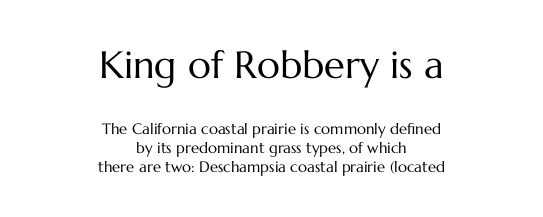
{"italic": "no", "bold": "no", "weight": "regular", "width": "normal", "stroke_contrast": "medium", "x_height": "medium", "monospaced": "no", "underline": "no", "align": "center", "line_spacing": "normal", "line_spacing_ratio": 1.27, "letter_spacing": "normal", "letter_spacing_em": 0.0, "larger_block": "first", "size_ratio": 2.53, "glyph_px": 38}
